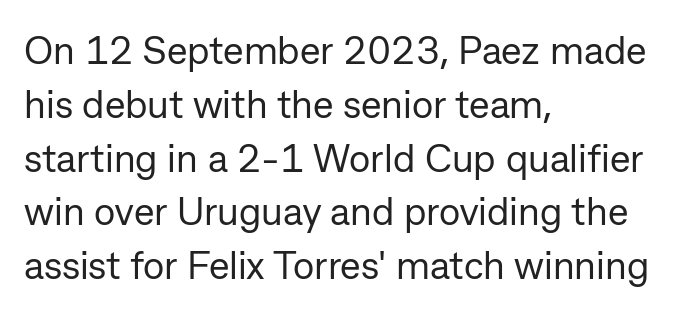
Baseline-to-baseline distance is the conventional proportion of letter height. Every row of glyphs begins at an identical x-position on the left. Nothing sits at the stroke ends, so this counts as sans-serif. The space directly below the letters is spotless. In terms of letterspacing, this is plain default setting.
